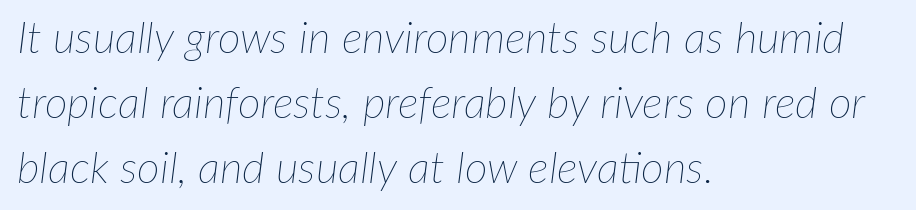
The passage shown is typed in a proportional face where columns would drift. The lines sit at an ordinary, default distance from one another. The zone under the glyphs is completely vacant. The tracking reads as untouched default to a designer's eye. This is not heavy type; no bold has been used. Posture: slanted.
